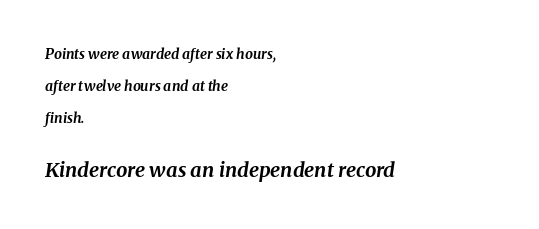
Q: Is the text bold? A: Yes.
Q: Is the text italic (slanted)? A: Yes, it leans right by about 8 degrees.
Q: Is the text underlined? A: No.
Q: How is the paragraph aligned? A: Left-aligned.
Q: Is the spacing between letters normal or unusually wide? A: Normal.
Q: Is the spacing between lines tight, normal or loose? A: Loose.
Q: Which block of text is set in a larger size, the first (top) or the second (bottom)? A: The second (bottom) one.
